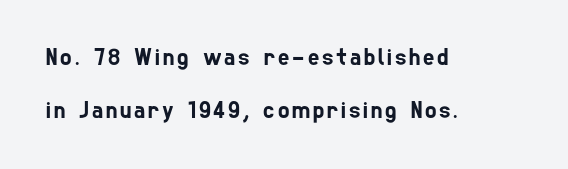
Q: Is the text underlined? A: No.
Q: How is the paragraph aligned? A: Left-aligned.
Q: Is the spacing between lines tight, normal or loose? A: Loose.
